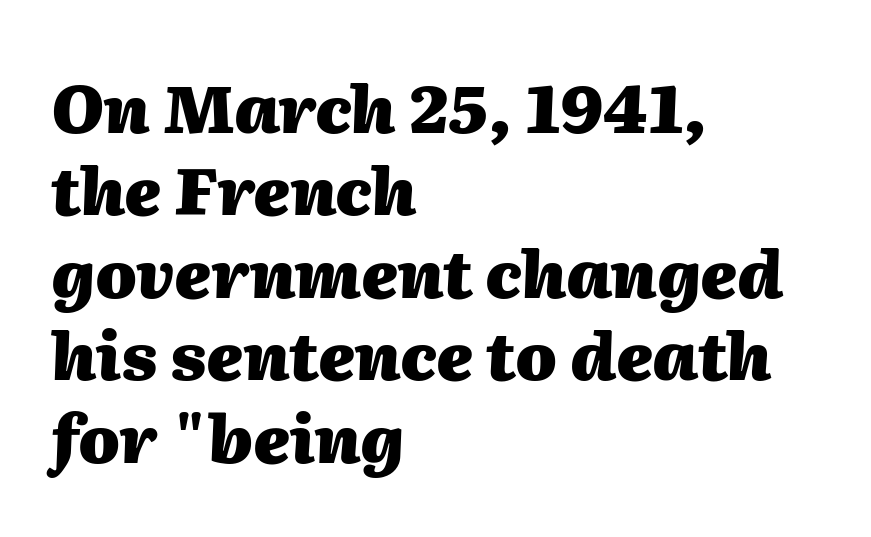
As a designer I'd log this as weight 700, bold. Yep, that's italic — everything's leaning. Each letter keeps its own natural width here, so spacing adapts to shape. The passage shown is not underscored anywhere.
